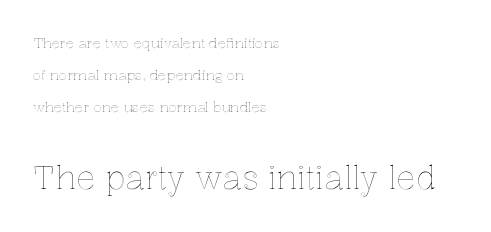
The image shows 32 px text type, upright; set left-aligned, loose line spacing (2.29x), normal letter spacing, not underlined; the second (bottom) block is 2.29x larger; a medium x-height.
